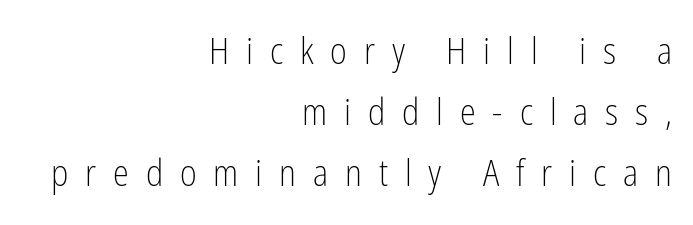
{"serif": "no", "italic": "no", "bold": "no", "weight": "light", "width": "condensed", "stroke_contrast": "low", "x_height": "medium", "monospaced": "no", "underline": "no", "align": "right", "line_spacing": "normal", "line_spacing_ratio": 1.7, "letter_spacing": "wide", "letter_spacing_em": 0.47, "glyph_px": 36}
